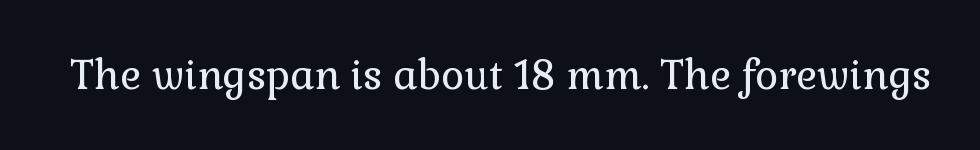
Examine the stroke ends and you'll spot serifs. Note the varied advance widths — an 'i' is clearly narrower than an 'm'. Caption: standard tracking, unaltered. This sample uses an upright cut, with every glyph sitting square on the baseline. The gap between lines stays unmarked. The font sits on the lighter half of the weight spectrum, regular included.
